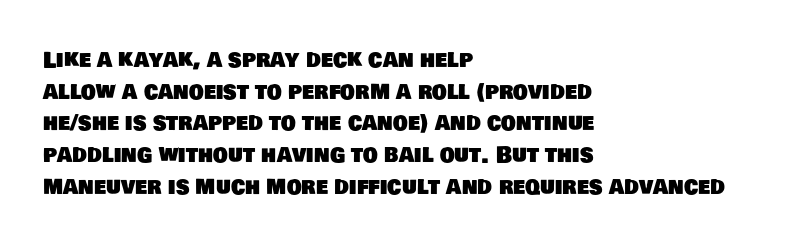
Q: Is the text underlined? A: No.
Q: How is the paragraph aligned? A: Left-aligned.
Q: Is the spacing between letters normal or unusually wide? A: Normal.
Q: Is the spacing between lines tight, normal or loose? A: Normal.
